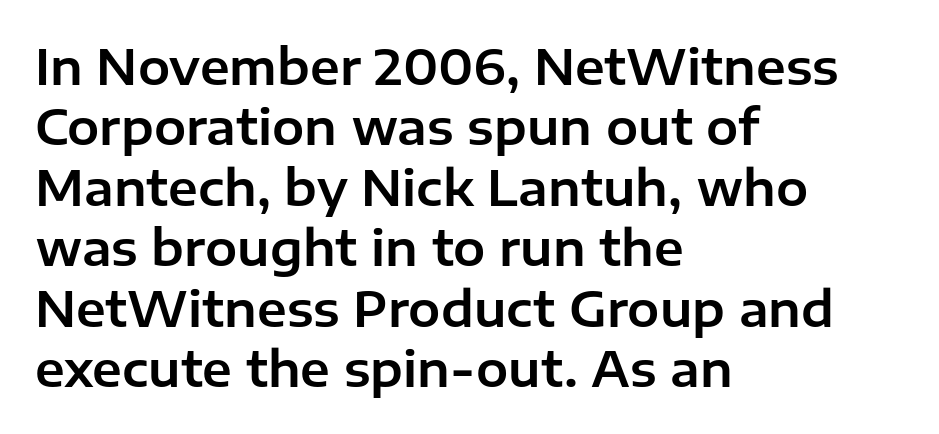
The image shows 48 px sans-serif type, upright; set left-aligned, normal line spacing (1.26x), normal letter spacing, not underlined; low stroke contrast and a medium x-height.
